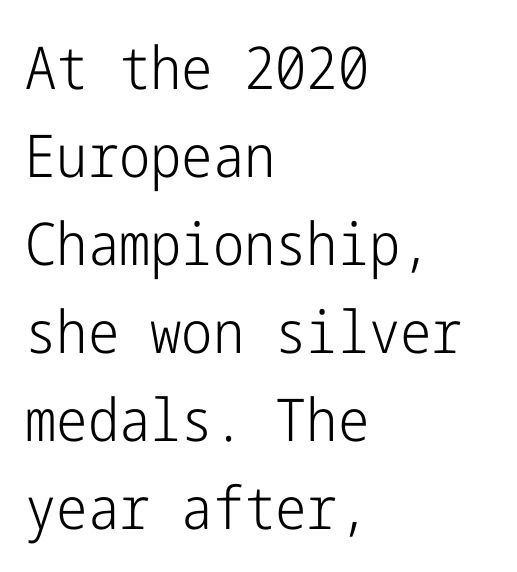
Q: Is the text bold? A: No.
Q: Is the text italic (slanted)? A: No, it is upright.
Q: Is the typeface a serif or a sans-serif typeface? A: Sans-serif.
Q: Is the text underlined? A: No.
Q: How is the paragraph aligned? A: Left-aligned.
Q: Is the spacing between letters normal or unusually wide? A: Normal.
Q: Is the spacing between lines tight, normal or loose? A: Normal.
Q: Width (condensed, normal, or wide)? A: Condensed.
Q: Stroke contrast? A: Low.
Q: x-height? A: Medium.
